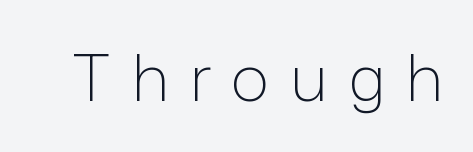
The image shows 65 px light sans-serif type, upright; set unusually wide letter spacing (+0.31 em), not underlined; low stroke contrast and a medium x-height.
